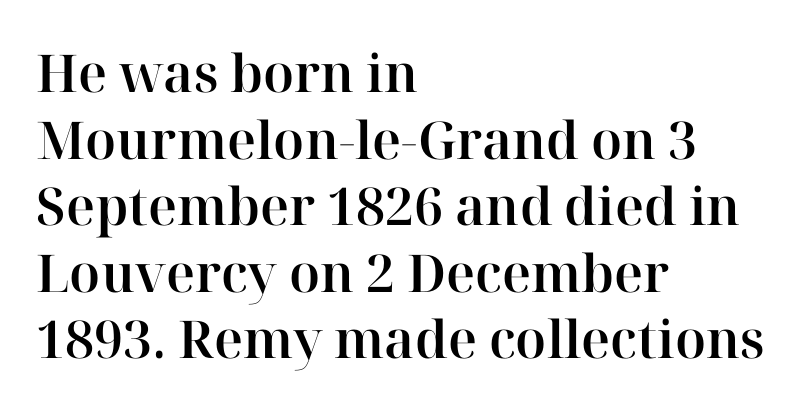
The rendering uses natural spacing where letterforms have individual widths. The space directly below the letters is spotless. Casual observation: everything's shoved over to the left. Look at the bottom of the vertical strokes: they flare into serifs here.
